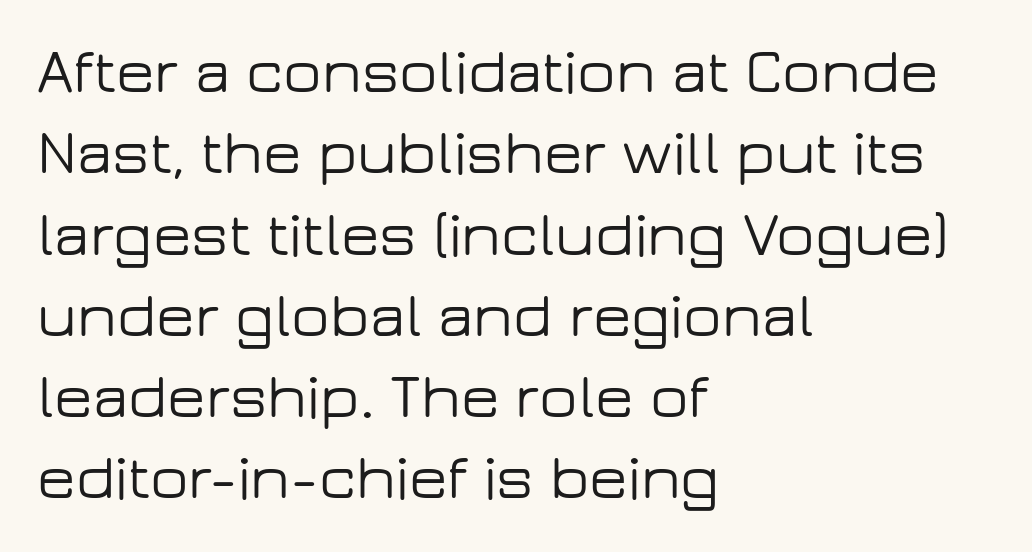
The typesetter chose a ragged-right arrangement here. When letters stand straight like this, we call the style roman or upright. Each letter keeps its own natural width here, so spacing adapts to shape. Words appear dense and cohesive because spacing is normal. Does the leading feel generous? No, just average.
